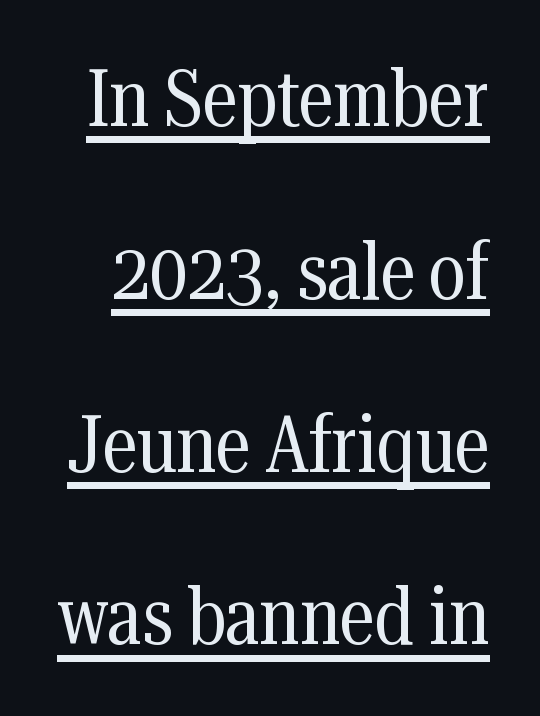
Q: Is the text bold? A: No.
Q: Is the text italic (slanted)? A: No, it is upright.
Q: Is the typeface a serif or a sans-serif typeface? A: Serif.
Q: Is the text underlined? A: Yes.
Q: Is the spacing between letters normal or unusually wide? A: Normal.
Q: Is the spacing between lines tight, normal or loose? A: Loose.
Q: Width (condensed, normal, or wide)? A: Condensed.
Q: Stroke contrast? A: Medium.
Q: x-height? A: Medium.
Q: Monospaced? A: No.
